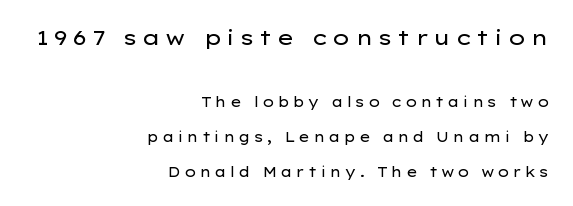
Typeset ragged left — the right edge is the straight one. The first block has been scaled up relative to the second. Inter-character spacing is expanded well beyond the font's built-in metrics. Whoever set this chose breathing room over compactness in the vertical rhythm.
